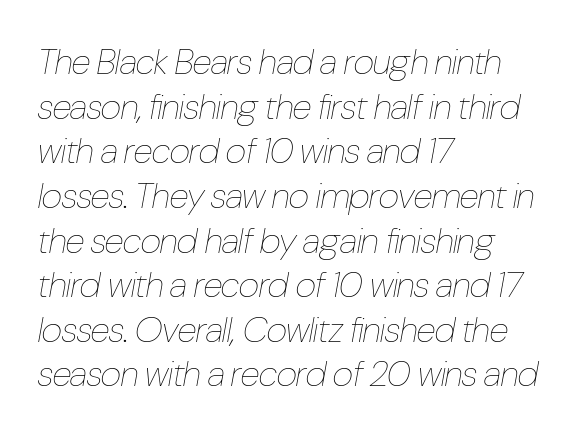
{"italic": "yes", "lean": "right", "slant_degrees": 10, "bold": "no", "weight": "thin", "width": "condensed", "stroke_contrast": "low", "x_height": "medium", "monospaced": "no", "underline": "no", "align": "left", "line_spacing_ratio": 1.24, "letter_spacing": "normal", "letter_spacing_em": 0.0, "glyph_px": 36}
